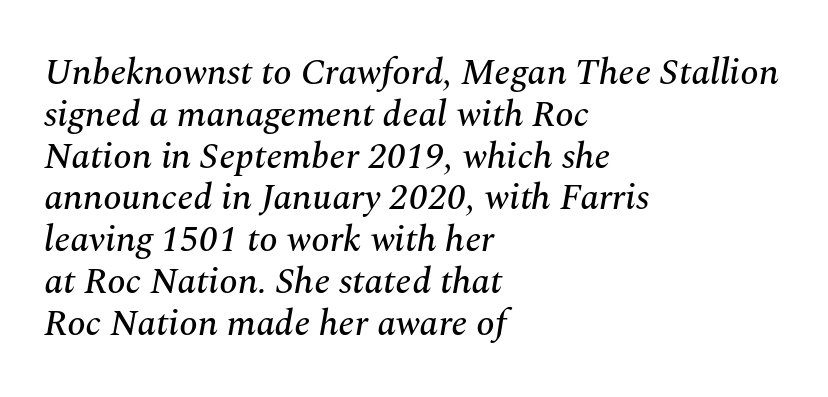
The image shows 37 px serif type, italic (leaning right); set left-aligned, tight line spacing (1.13x), normal letter spacing, not underlined; medium stroke contrast and a medium x-height.
